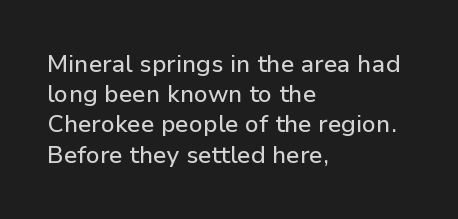
The image shows 24 px text type, upright; set left-aligned, normal line spacing (1.26x), normal letter spacing, not underlined.
